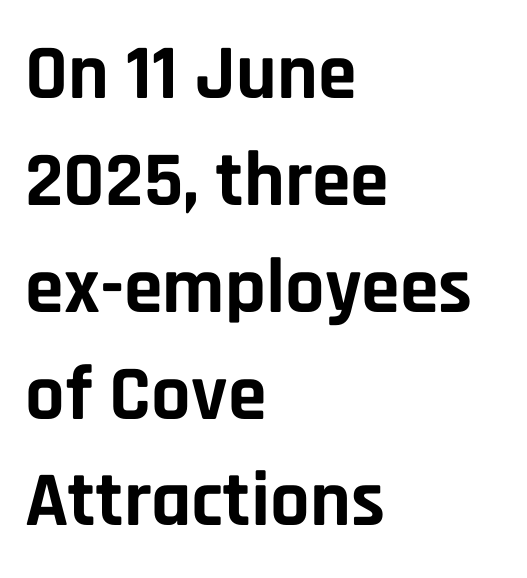
Q: Is the text bold? A: Yes.
Q: Is the text italic (slanted)? A: No, it is upright.
Q: Is the typeface a serif or a sans-serif typeface? A: Sans-serif.
Q: Is the text underlined? A: No.
Q: How is the paragraph aligned? A: Left-aligned.
Q: Is the spacing between letters normal or unusually wide? A: Normal.
Q: Is the spacing between lines tight, normal or loose? A: Normal.
Q: Width (condensed, normal, or wide)? A: Normal.
Q: Stroke contrast? A: Low.
Q: x-height? A: Large.
Q: Monospaced? A: No.
